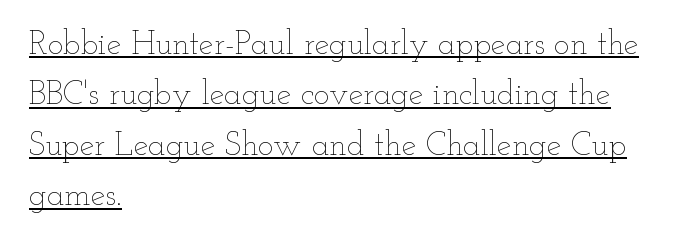
The image shows 33 px thin, wide type, upright; set left-aligned, normal line spacing (1.53x), normal letter spacing, underlined; low stroke contrast and a small x-height.
